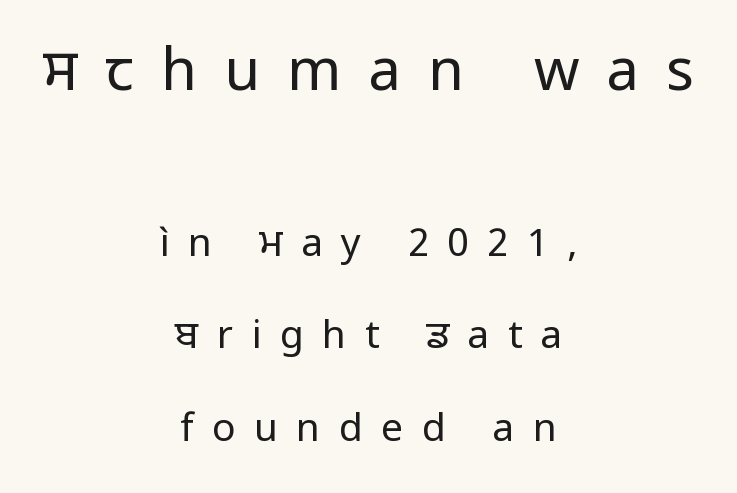
Q: Is the text bold? A: No.
Q: Is the text italic (slanted)? A: No, it is upright.
Q: Is the typeface a serif or a sans-serif typeface? A: Sans-serif.
Q: Is the text underlined? A: No.
Q: How is the paragraph aligned? A: Centered.
Q: Is the spacing between letters normal or unusually wide? A: Unusually wide.
Q: Is the spacing between lines tight, normal or loose? A: Loose.
Q: Which block of text is set in a larger size, the first (top) or the second (bottom)? A: The first (top) one.
Q: Width (condensed, normal, or wide)? A: Normal.
Q: Stroke contrast? A: Low.
Q: x-height? A: Medium.
Q: Monospaced? A: No.
